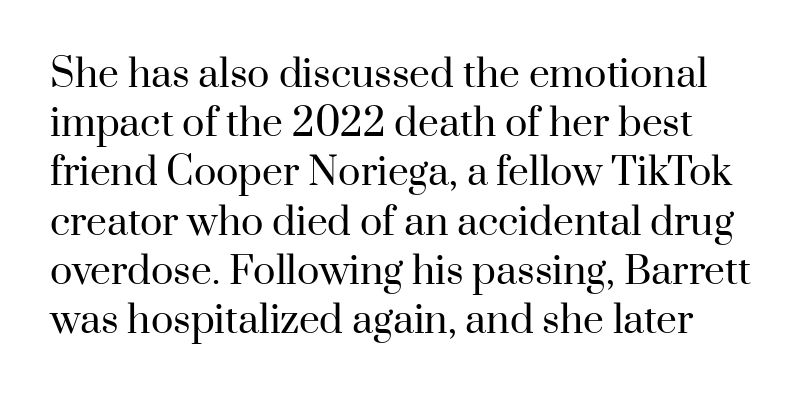
The image shows 37 px regular-weight serif type, upright; set normal line spacing (1.33x), normal letter spacing, not underlined; high stroke contrast and a small x-height.
